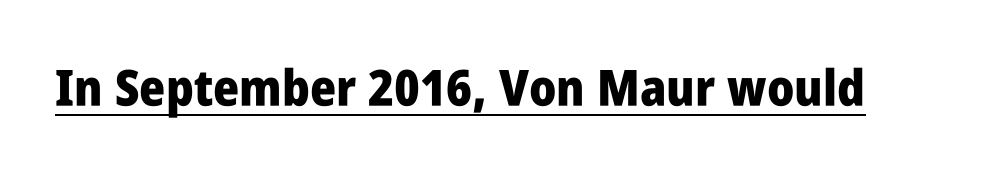
Q: Is the text bold? A: Yes.
Q: Is the text italic (slanted)? A: No, it is upright.
Q: Is the typeface a serif or a sans-serif typeface? A: Sans-serif.
Q: Is the text underlined? A: Yes.
Q: Is the spacing between letters normal or unusually wide? A: Normal.
Q: Width (condensed, normal, or wide)? A: Condensed.
Q: Stroke contrast? A: Low.
Q: x-height? A: Large.
Q: Monospaced? A: No.
